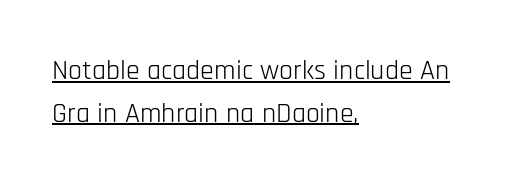
The image shows 28 px light, condensed sans-serif type, upright; set left-aligned, normal line spacing (1.52x), normal letter spacing, underlined; low stroke contrast and a large x-height.
